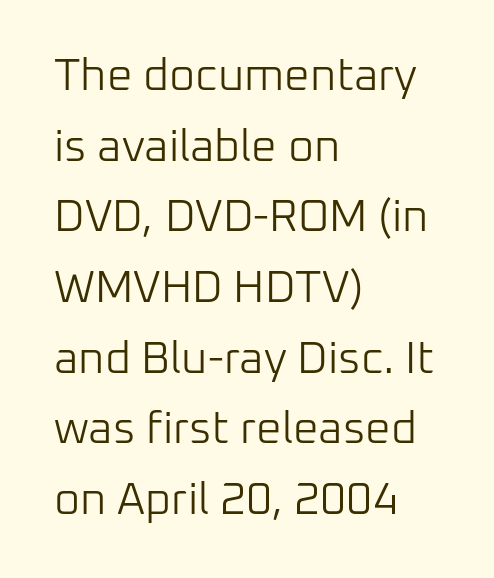
Q: Is the text bold? A: No.
Q: Is the text italic (slanted)? A: No, it is upright.
Q: Is the typeface a serif or a sans-serif typeface? A: Sans-serif.
Q: Is the text underlined? A: No.
Q: How is the paragraph aligned? A: Left-aligned.
Q: Is the spacing between letters normal or unusually wide? A: Normal.
Q: Is the spacing between lines tight, normal or loose? A: Normal.
Q: Width (condensed, normal, or wide)? A: Normal.
Q: Stroke contrast? A: Low.
Q: x-height? A: Medium.
Q: Monospaced? A: No.
